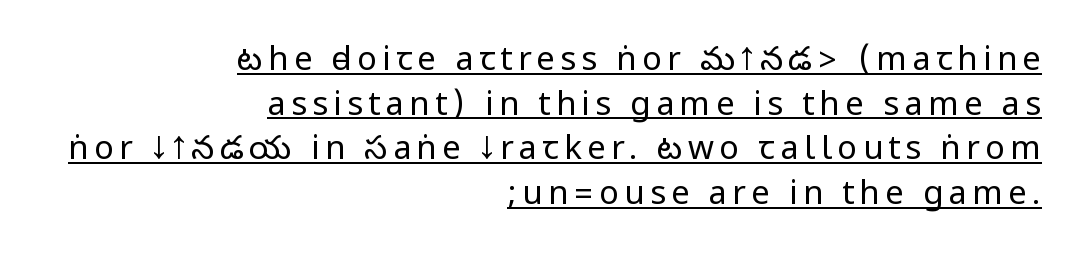
Q: Is the text bold? A: No.
Q: Is the text italic (slanted)? A: No, it is upright.
Q: Is the typeface a serif or a sans-serif typeface? A: Sans-serif.
Q: Is the text underlined? A: Yes.
Q: How is the paragraph aligned? A: Right-aligned.
Q: Is the spacing between lines tight, normal or loose? A: Normal.
Q: Width (condensed, normal, or wide)? A: Condensed.
Q: Stroke contrast? A: Low.
